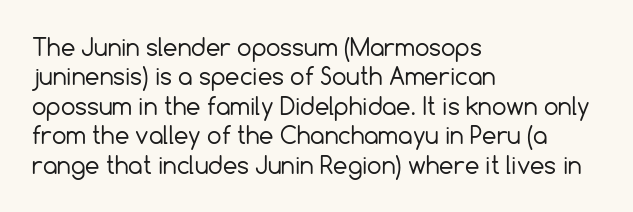
Q: Is the text bold? A: No.
Q: Is the text italic (slanted)? A: No, it is upright.
Q: Is the text underlined? A: No.
Q: How is the paragraph aligned? A: Left-aligned.
Q: Is the spacing between letters normal or unusually wide? A: Normal.
Q: Is the spacing between lines tight, normal or loose? A: Normal.
